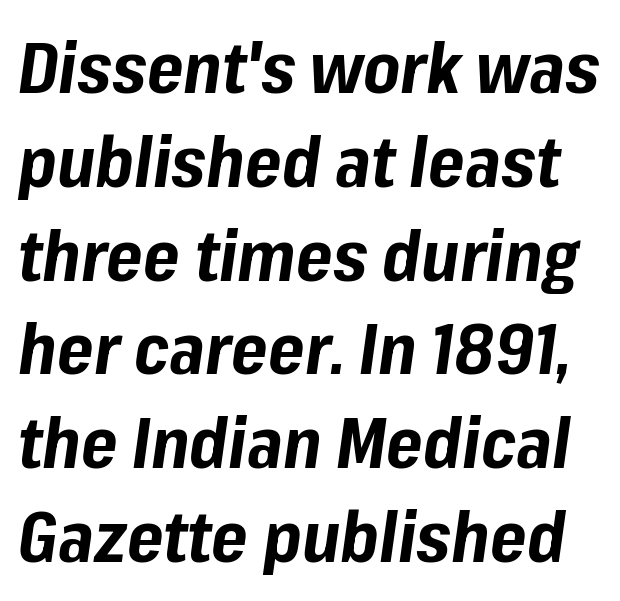
The image shows 70 px bold type, italic (leaning right); set normal line spacing (1.34x), normal letter spacing, not underlined; low stroke contrast and a medium x-height.
